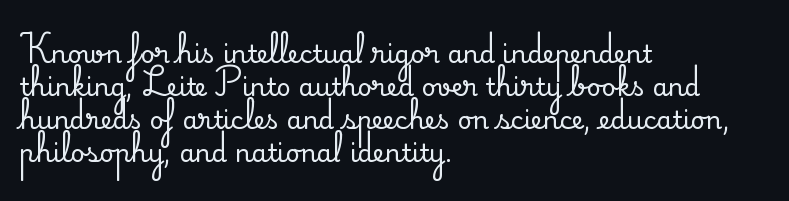
The image shows 25 px text type, upright; set left-aligned, normal line spacing (1.32x), normal letter spacing, not underlined.
